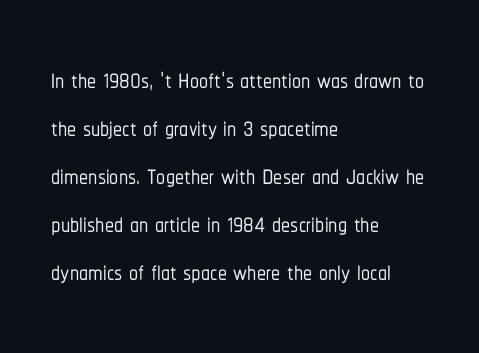
Q: Is the text italic (slanted)? A: No, it is upright.
Q: Is the typeface a serif or a sans-serif typeface? A: Sans-serif.
Q: Is the text underlined? A: No.
Q: How is the paragraph aligned? A: Left-aligned.
Q: Is the spacing between letters normal or unusually wide? A: Normal.
Q: Is the spacing between lines tight, normal or loose? A: Normal.
Q: Width (condensed, normal, or wide)? A: Condensed.
Q: Stroke contrast? A: Low.
Q: x-height? A: Medium.
Q: Monospaced? A: No.
